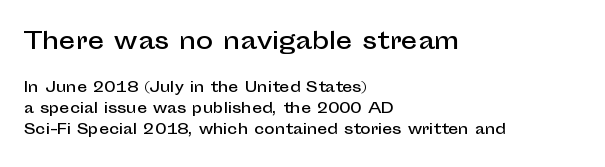
Q: Is the text italic (slanted)? A: No, it is upright.
Q: Is the text underlined? A: No.
Q: How is the paragraph aligned? A: Left-aligned.
Q: Is the spacing between letters normal or unusually wide? A: Normal.
Q: Is the spacing between lines tight, normal or loose? A: Normal.
Q: Which block of text is set in a larger size, the first (top) or the second (bottom)? A: The first (top) one.
